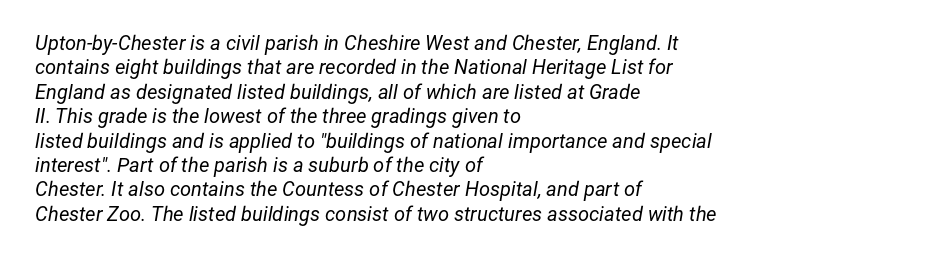
The image shows 20 px text type, italic (leaning right); set left-aligned, line spacing 1.22x, normal letter spacing, not underlined.
